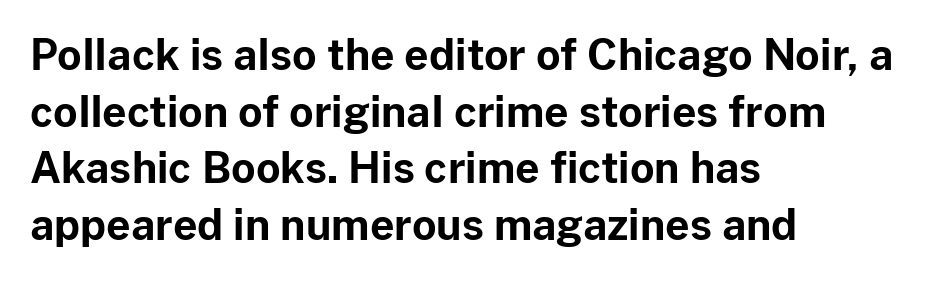
Is this a fixed-width face? No — the glyphs have proportional, varying widths. A bare baseline throughout the passage. You could call the tracking neutral — neither tight nor loose. Rendered with straight, roman letterforms.
